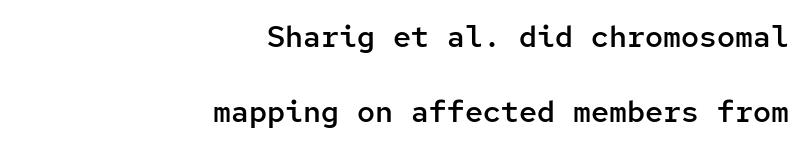
Strokes here are thickened, but only to semibold level. Summary of vertical rhythm: relaxed, with wide interline spacing. Line endings align vertically; line beginnings do not. What kind of face is this? One without serifs — a sans.
